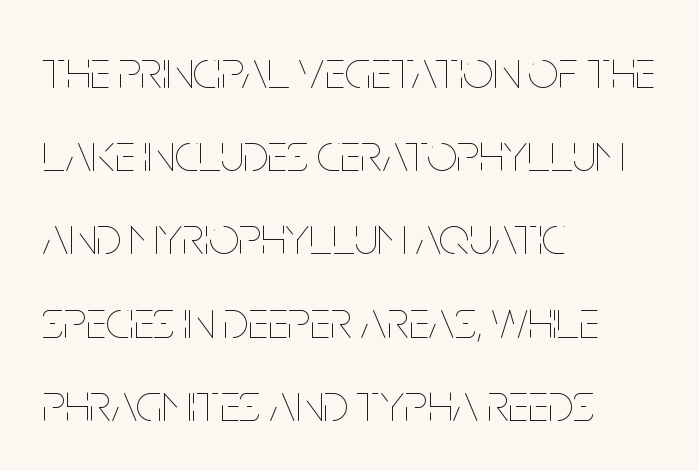
{"italic": "no", "bold": "no", "weight": "thin", "width": "condensed", "stroke_contrast": "low", "x_height": "large", "monospaced": "no", "underline": "no", "align": "left", "line_spacing": "normal", "line_spacing_ratio": 1.57, "letter_spacing": "normal", "letter_spacing_em": 0.0, "glyph_px": 53}
